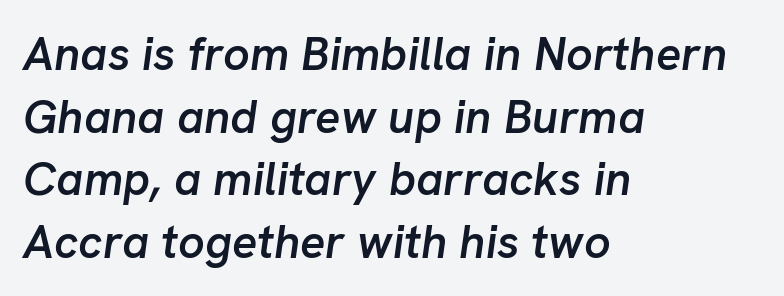
{"italic": "yes", "lean": "right", "slant_degrees": 8, "bold": "semi", "weight": "semibold", "width": "normal", "stroke_contrast": "low", "x_height": "medium", "monospaced": "no", "underline": "no", "align": "left", "line_spacing": "normal", "line_spacing_ratio": 1.33, "letter_spacing": "normal", "letter_spacing_em": 0.0, "glyph_px": 47}
